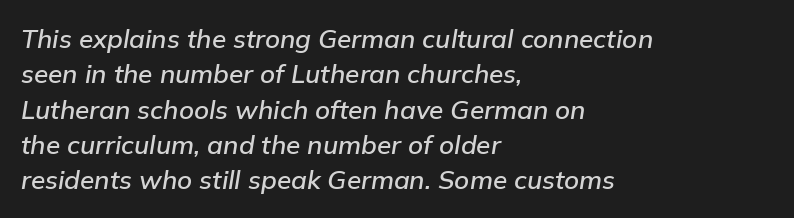
Q: Is the text italic (slanted)? A: Yes, it leans right by about 9 degrees.
Q: Is the text underlined? A: No.
Q: How is the paragraph aligned? A: Left-aligned.
Q: Is the spacing between letters normal or unusually wide? A: Normal.
Q: Is the spacing between lines tight, normal or loose? A: Normal.
